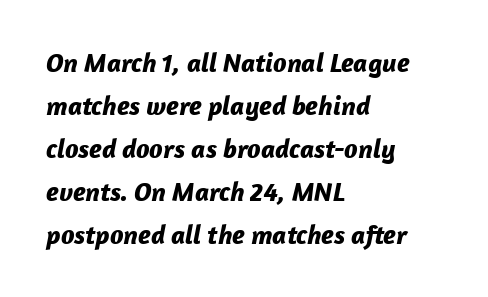
Q: Is the text bold? A: Yes.
Q: Is the text italic (slanted)? A: Yes, it leans right by about 12 degrees.
Q: Is the text underlined? A: No.
Q: How is the paragraph aligned? A: Left-aligned.
Q: Is the spacing between letters normal or unusually wide? A: Normal.
Q: Is the spacing between lines tight, normal or loose? A: Normal.
